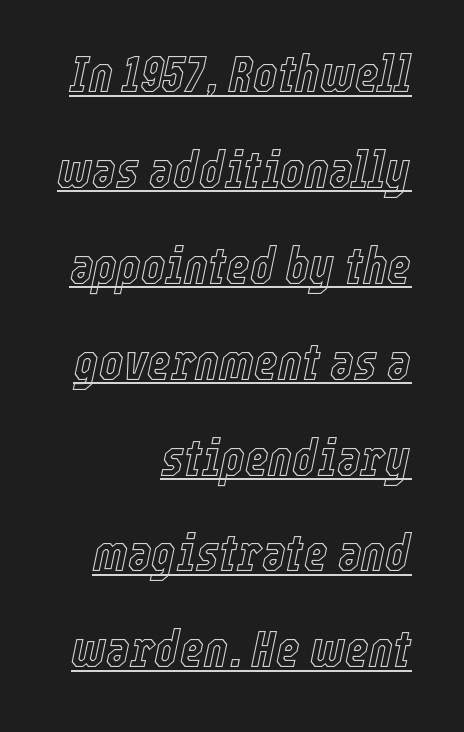
The rag falls on the left side of this text block. Varying glyph widths throughout — classic text-font behaviour. This is underlined copy, the kind a proofreader might mark for attention. Default kerning and tracking; the words read as compact shapes. Slant detected: the letters are inclined.
